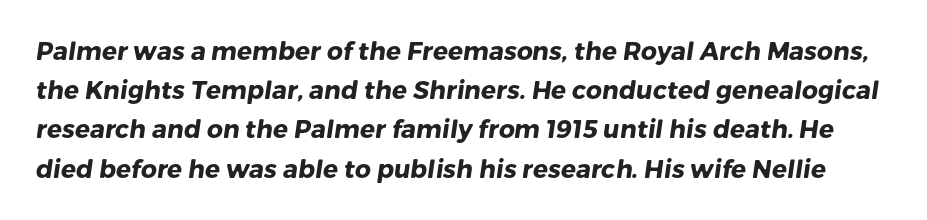
Typographic density is high because the face is bold. This rendering features lettering with no underline. Students, note that the glyphs here touch the page at normal intervals. The passage shown stacks its lines at a standard gap.
